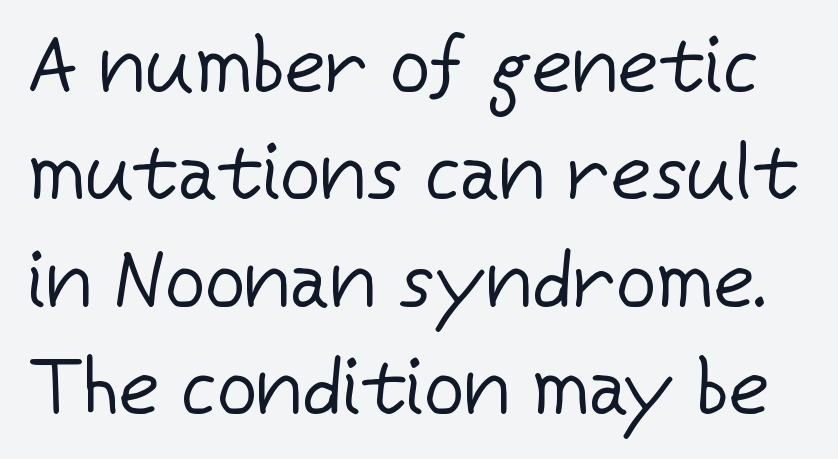
Q: Is the text bold? A: No.
Q: Is the text italic (slanted)? A: No, it is upright.
Q: Is the typeface a serif or a sans-serif typeface? A: Sans-serif.
Q: Is the text underlined? A: No.
Q: Is the spacing between letters normal or unusually wide? A: Normal.
Q: Is the spacing between lines tight, normal or loose? A: Normal.
Q: Width (condensed, normal, or wide)? A: Normal.
Q: Stroke contrast? A: Low.
Q: x-height? A: Medium.
Q: Monospaced? A: No.
